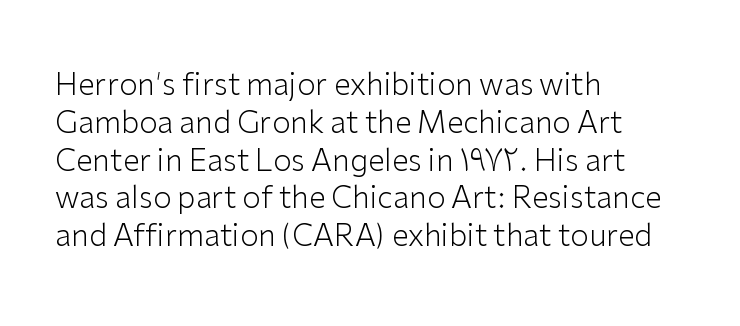
The foot of each line stays bare and open. Stroke thickness stays within the range of a standard reading face or lighter. Does the leading feel generous? No, just average. Here the designer chose a conventional face with non-uniform glyph widths.
